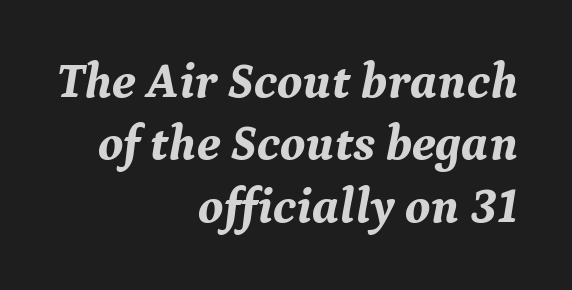
{"serif": "yes", "italic": "yes", "lean": "right", "slant_degrees": 9, "bold": "yes", "weight": "bold", "width": "normal", "stroke_contrast": "medium", "x_height": "medium", "monospaced": "no", "underline": "no", "align": "right", "line_spacing": "normal", "line_spacing_ratio": 1.25, "letter_spacing": "normal", "letter_spacing_em": 0.0, "glyph_px": 50}
